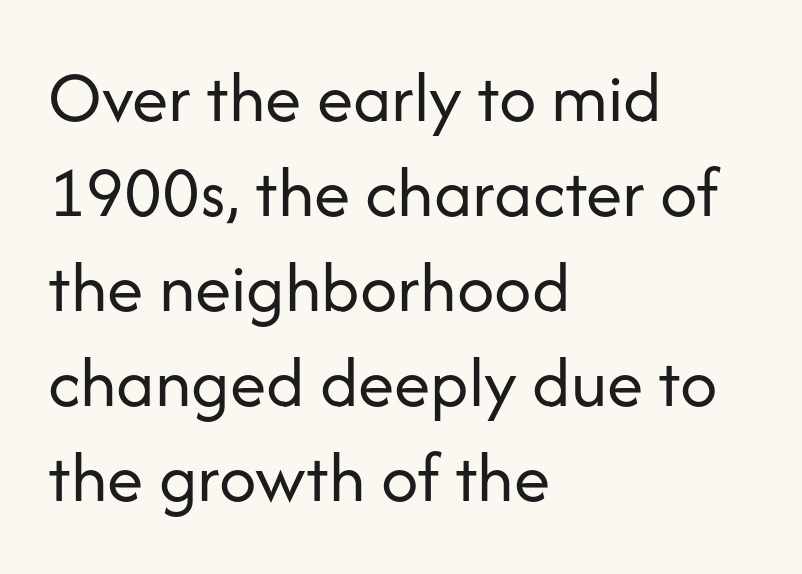
{"serif": "no", "italic": "no", "bold": "no", "weight": "regular", "width": "normal", "stroke_contrast": "low", "x_height": "medium", "monospaced": "no", "underline": "no", "align": "left", "line_spacing": "normal", "line_spacing_ratio": 1.3, "letter_spacing": "normal", "letter_spacing_em": 0.0, "glyph_px": 73}
